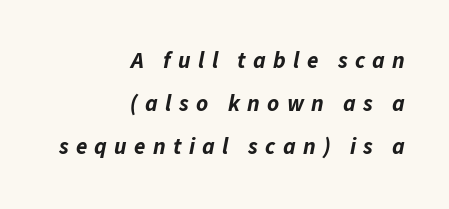
The gaps between neighbouring characters are conspicuously large. Posture: slanted. Short and long lines alike share a common ending point at right. Letters rest on an invisible, unmarked baseline. Chunky letters — that's bold for sure.
